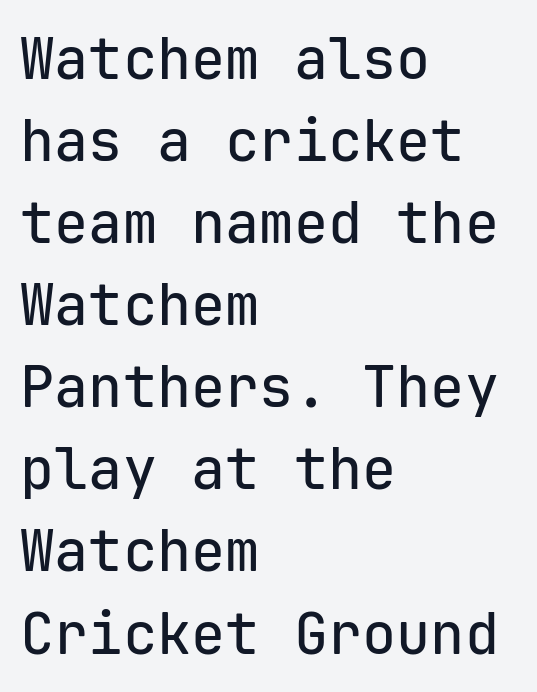
The image shows 57 px sans-serif type, upright, monospaced; set left-aligned, normal line spacing (1.44x), normal letter spacing, not underlined; low stroke contrast and a medium x-height.
